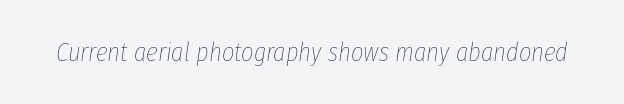
Q: Is the text bold? A: No.
Q: Is the text italic (slanted)? A: Yes, it leans right by about 8 degrees.
Q: Is the text underlined? A: No.
Q: Is the spacing between letters normal or unusually wide? A: Normal.
